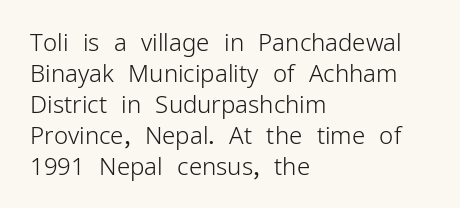
{"italic": "no", "bold": "no", "underline": "no", "align": "left", "line_spacing": "normal", "line_spacing_ratio": 1.29, "letter_spacing": "normal", "letter_spacing_em": 0.0, "glyph_px": 24}
